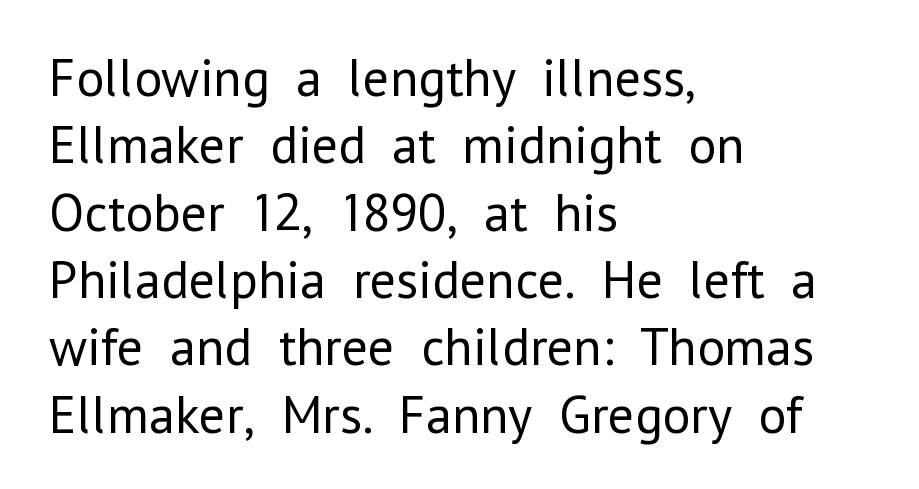
{"serif": "no", "italic": "no", "bold": "no", "weight": "regular", "width": "normal", "stroke_contrast": "low", "x_height": "medium", "monospaced": "no", "underline": "no", "align": "left", "line_spacing": "normal", "line_spacing_ratio": 1.27, "letter_spacing": "normal", "letter_spacing_em": 0.0, "glyph_px": 53}
